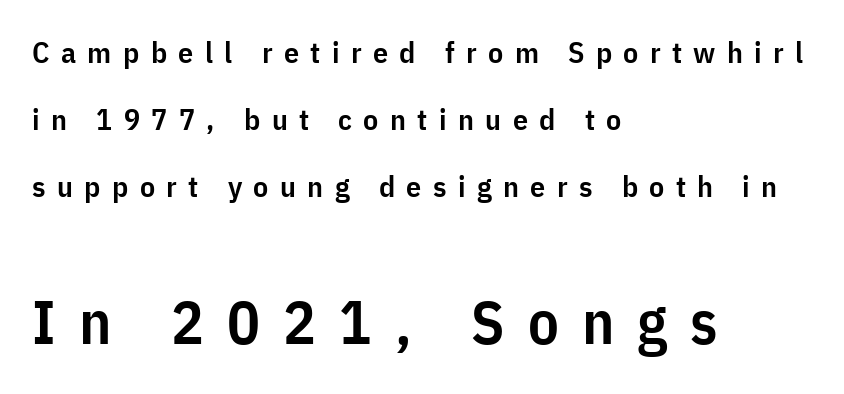
Q: Is the text bold? A: Semi-bold.
Q: Is the text italic (slanted)? A: No, it is upright.
Q: Is the typeface a serif or a sans-serif typeface? A: Sans-serif.
Q: Is the text underlined? A: No.
Q: How is the paragraph aligned? A: Left-aligned.
Q: Is the spacing between letters normal or unusually wide? A: Unusually wide.
Q: Is the spacing between lines tight, normal or loose? A: Loose.
Q: Which block of text is set in a larger size, the first (top) or the second (bottom)? A: The second (bottom) one.
Q: Width (condensed, normal, or wide)? A: Condensed.
Q: Stroke contrast? A: Low.
Q: x-height? A: Medium.
Q: Monospaced? A: No.
